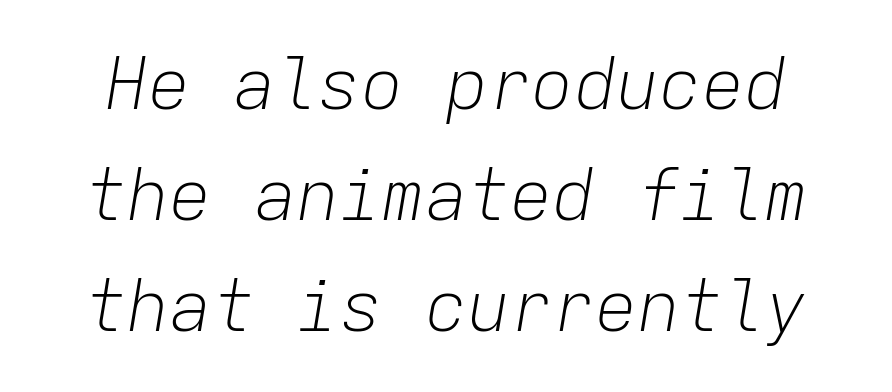
The image shows 71 px light type, italic (leaning right), monospaced; set normal line spacing (1.56x), normal letter spacing, not underlined; low stroke contrast and a medium x-height.
